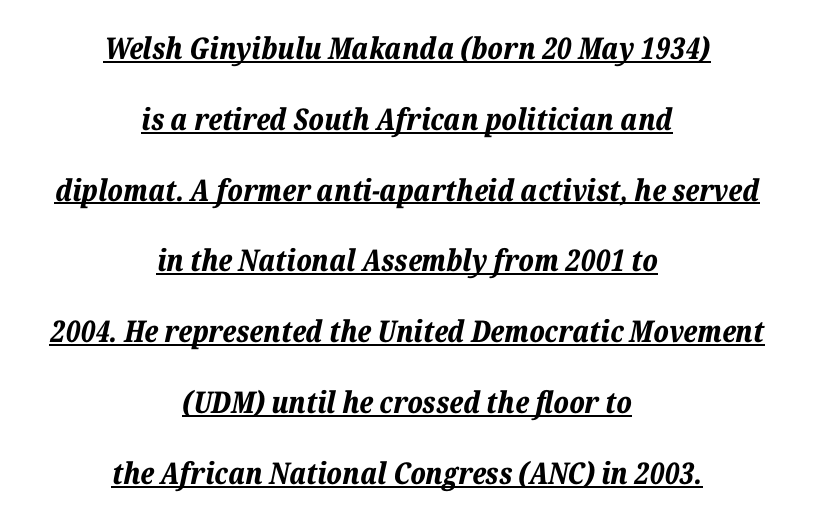
Slant detected: the letters are inclined. Heavy-handed strokes throughout: this text is bold. Letter spacing: default. A typesetter would call this proportional, since set widths differ per character. Horizontal alignment here is central, giving a formal, balanced look.
